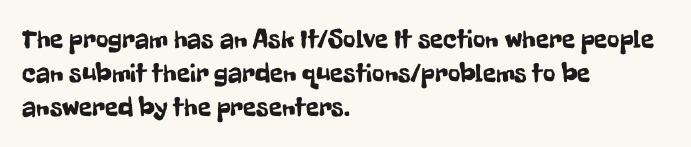
The image shows 27 px text type, upright; set left-aligned, normal line spacing (1.26x), normal letter spacing, not underlined.
